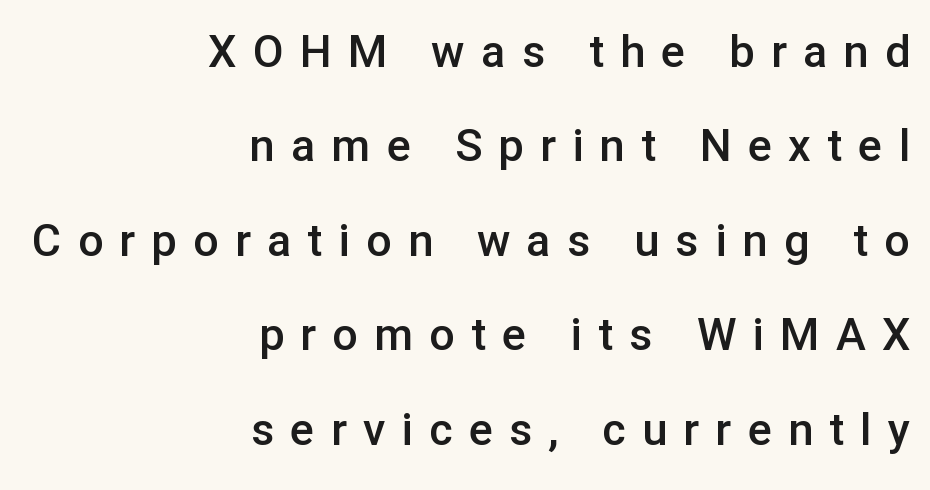
Q: Is the text bold? A: Semi-bold.
Q: Is the text italic (slanted)? A: No, it is upright.
Q: Is the typeface a serif or a sans-serif typeface? A: Sans-serif.
Q: Is the text underlined? A: No.
Q: How is the paragraph aligned? A: Right-aligned.
Q: Is the spacing between letters normal or unusually wide? A: Unusually wide.
Q: Is the spacing between lines tight, normal or loose? A: Loose.
Q: Width (condensed, normal, or wide)? A: Normal.
Q: Stroke contrast? A: Low.
Q: x-height? A: Medium.
Q: Monospaced? A: No.
